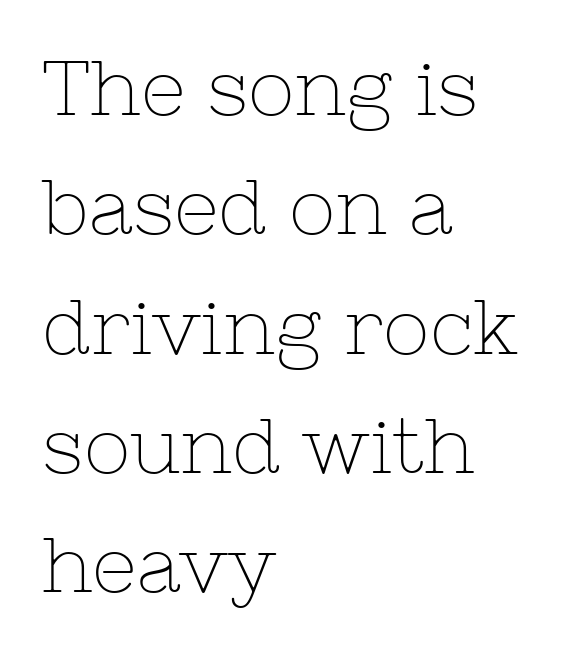
Q: Is the text bold? A: No.
Q: Is the text italic (slanted)? A: No, it is upright.
Q: Is the typeface a serif or a sans-serif typeface? A: Serif.
Q: Is the text underlined? A: No.
Q: How is the paragraph aligned? A: Left-aligned.
Q: Is the spacing between letters normal or unusually wide? A: Normal.
Q: Is the spacing between lines tight, normal or loose? A: Normal.
Q: Width (condensed, normal, or wide)? A: Normal.
Q: Stroke contrast? A: Low.
Q: x-height? A: Medium.
Q: Monospaced? A: No.
